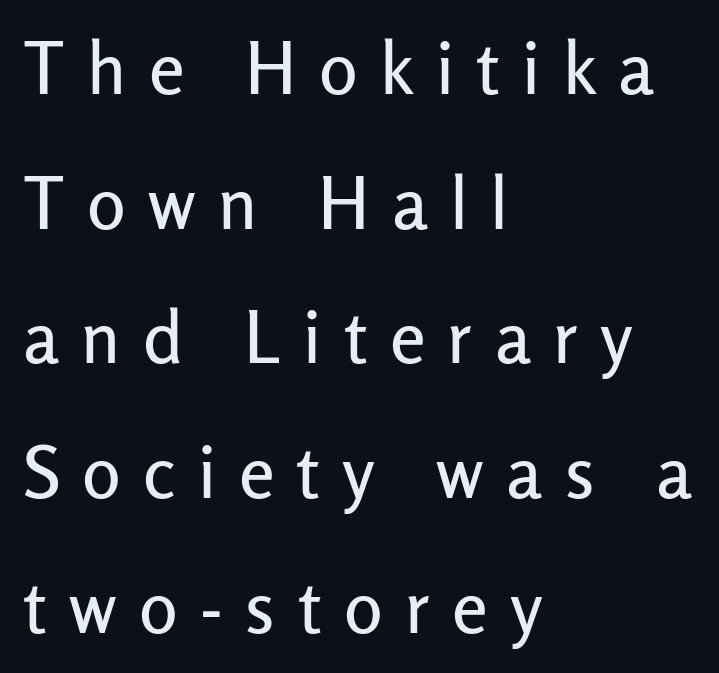
The image shows 72 px sans-serif type, upright; set left-aligned, line spacing 1.87x, unusually wide letter spacing (+0.31 em), not underlined; low stroke contrast and a medium x-height.
